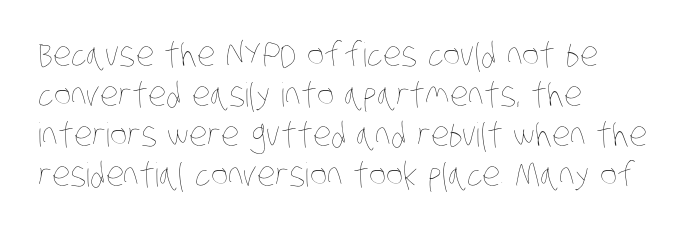
Q: Is the text bold? A: No.
Q: Is the text underlined? A: No.
Q: How is the paragraph aligned? A: Left-aligned.
Q: Is the spacing between letters normal or unusually wide? A: Normal.
Q: Width (condensed, normal, or wide)? A: Condensed.
Q: Stroke contrast? A: Low.
Q: x-height? A: Large.
Q: Monospaced? A: No.
